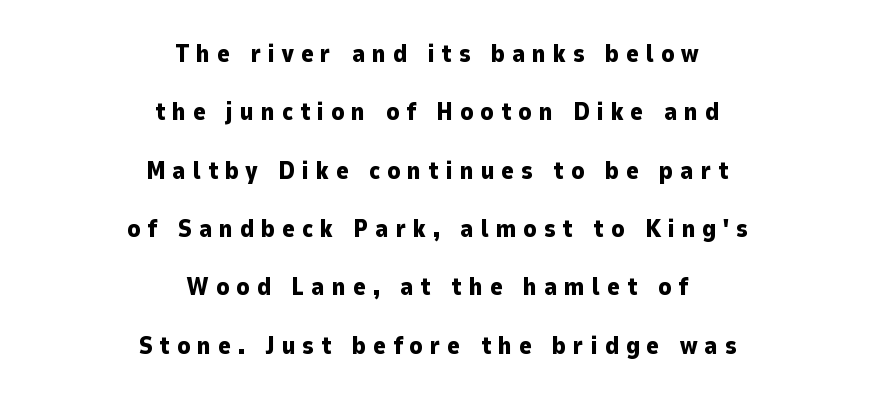
Observe the wide spacing: letters keep a clear distance from each other. A great deal of white space separates one row of letters from the next. Look at the stroke-to-counter ratio: heavy, a bold. Only glyphs here, with clear space below each row.
